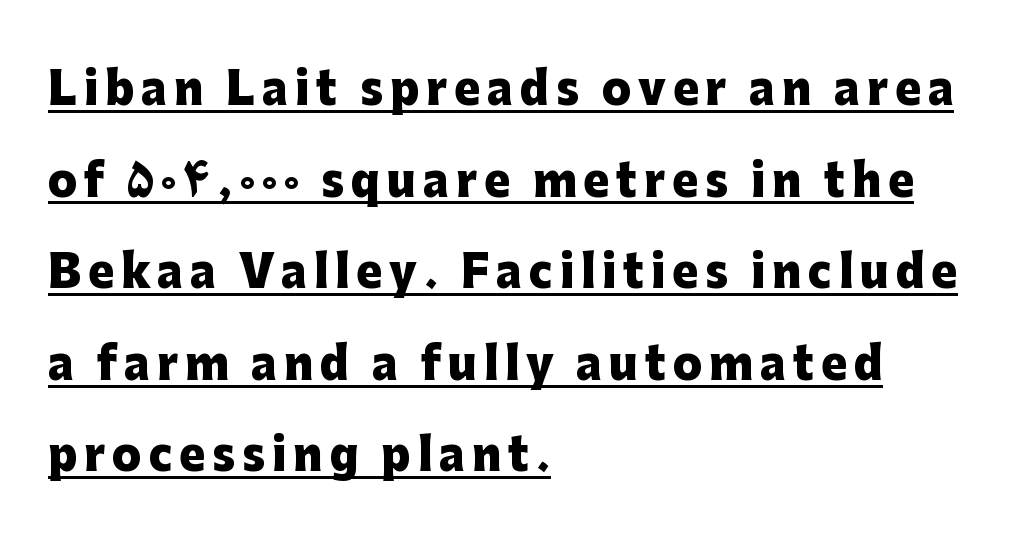
Vertical strokes here are truly vertical. The line-height multiplier appears high, well above default. Left-aligned paragraph, ragged on the right. The passage shown is typed in a proportional face where columns would drift.
